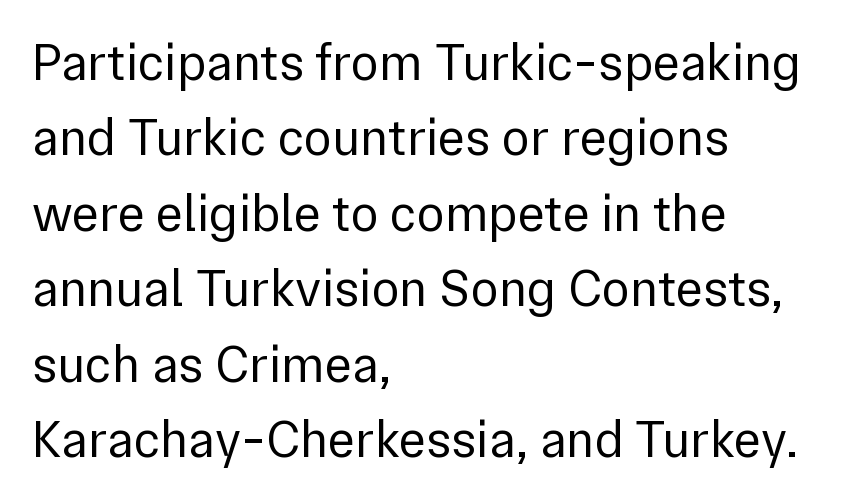
{"serif": "no", "italic": "no", "bold": "no", "weight": "regular", "width": "normal", "stroke_contrast": "low", "x_height": "medium", "monospaced": "no", "underline": "no", "align": "left", "line_spacing": "normal", "line_spacing_ratio": 1.45, "letter_spacing": "normal", "letter_spacing_em": 0.0, "glyph_px": 52}
